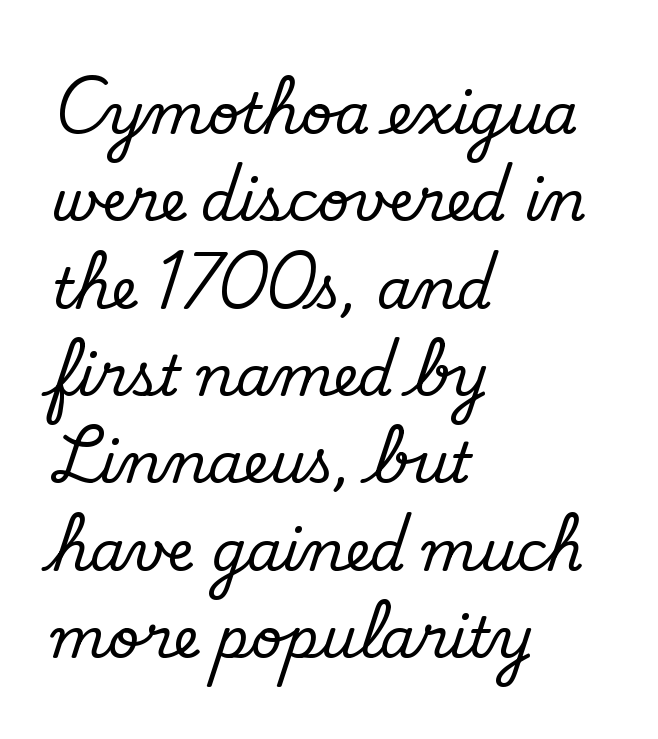
The image shows 56 px regular-weight sans-serif type; set left-aligned, normal line spacing (1.56x), normal letter spacing, not underlined; low stroke contrast and a small x-height.
